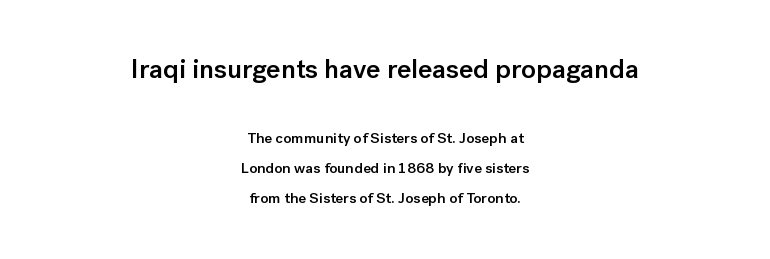
The designer dialed line spacing up above the default. Semibold letterforms, between regular and bold. Does the lettering tilt? It doesn't — this is upright. Honestly, the letter spacing is just normal — you wouldn't notice it. These lines stack symmetrically, like a column narrowing and widening about its center.
